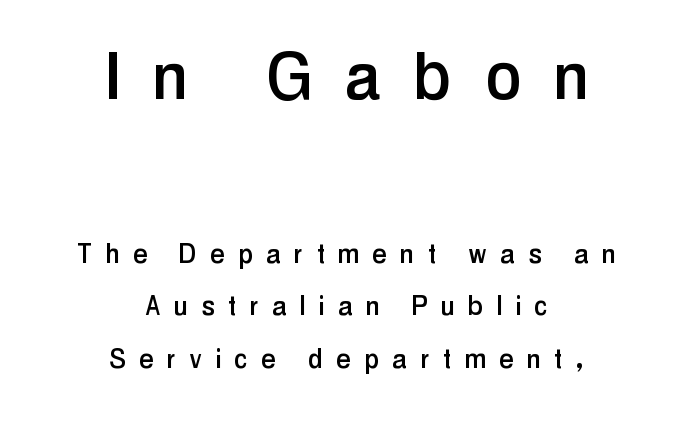
Teacher's note: observe the equal gaps on both sides — that is centered alignment. Type style note: lacks serifs. The letters stand upright; this is a roman face. Do the characters align in a grid? No, the font is proportional. Does the bottom block carry the larger type? No, the top block does.
